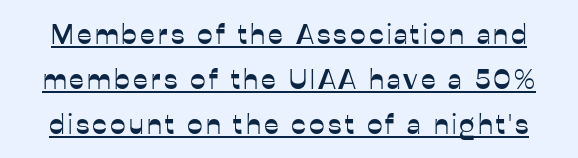
The image shows 28 px sans-serif type, upright; set normal line spacing (1.6x), underlined; low stroke contrast and a medium x-height.
